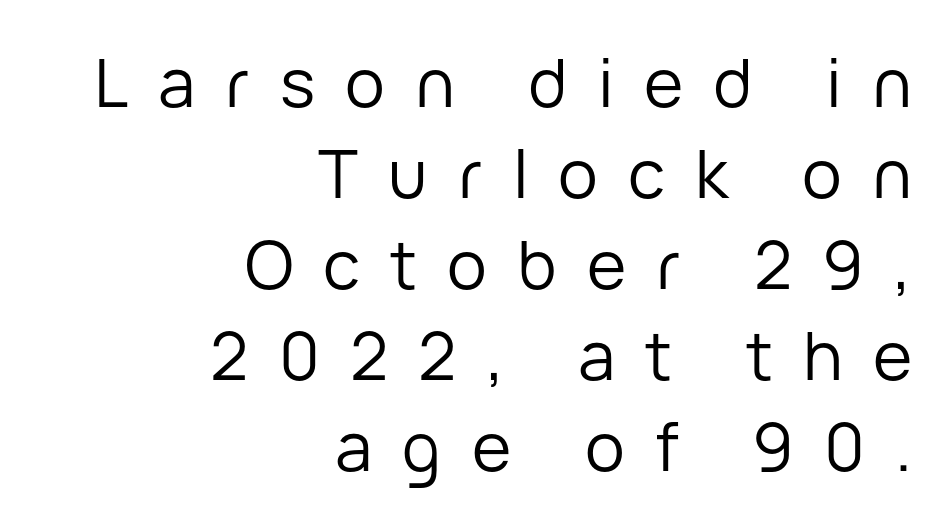
Q: Is the text bold? A: No.
Q: Is the text italic (slanted)? A: No, it is upright.
Q: Is the typeface a serif or a sans-serif typeface? A: Sans-serif.
Q: Is the text underlined? A: No.
Q: How is the paragraph aligned? A: Right-aligned.
Q: Is the spacing between letters normal or unusually wide? A: Unusually wide.
Q: Is the spacing between lines tight, normal or loose? A: Normal.
Q: Width (condensed, normal, or wide)? A: Normal.
Q: Stroke contrast? A: Low.
Q: x-height? A: Medium.
Q: Monospaced? A: No.
